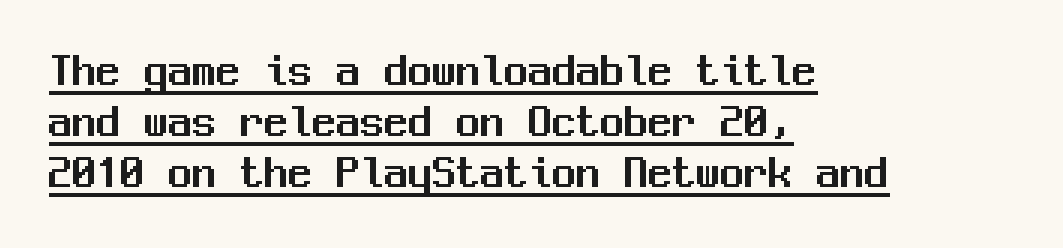
The rendered words wear a rule along their underside. Teacher's note: observe the even left margin — that is flush-left alignment. A typesetter would call this zero additional tracking. Looks like terminal output: every glyph gets an equal slot. The lettering stays uniformly vertical, giving the passage a roman look. The rendering shows plain stroke endings on the letterforms — a sans-serif design.
